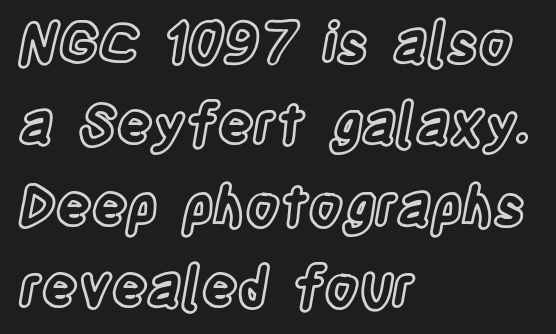
Summary of vertical rhythm: regular, with standard interline spacing. Letter spacing: default. The zone under the glyphs is completely vacant.
